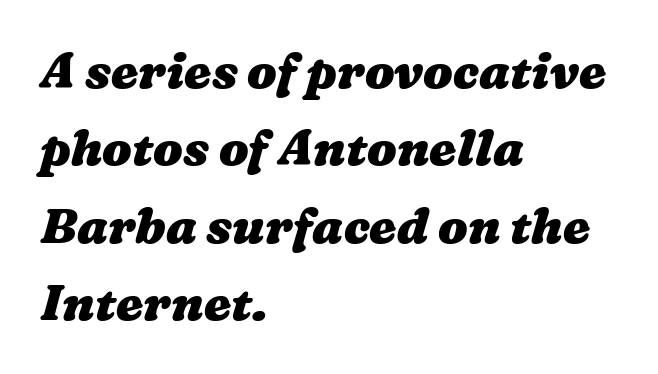
{"bold": "yes", "weight": "heavy", "width": "wide", "stroke_contrast": "medium", "x_height": "medium", "monospaced": "no", "underline": "no", "align": "left", "line_spacing": "normal", "line_spacing_ratio": 1.58, "letter_spacing": "normal", "letter_spacing_em": 0.0, "glyph_px": 49}
